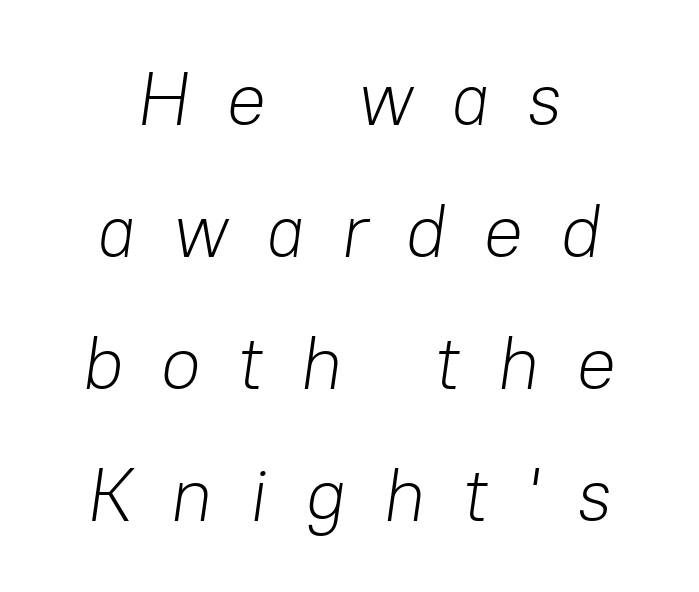
Each row of text sits above clean, open space. Character widths vary here, with narrow letters taking less room than wide ones. No chunkiness to these letters — they're not bold. Characters follow at a spacing far wider than the type designer built in.
